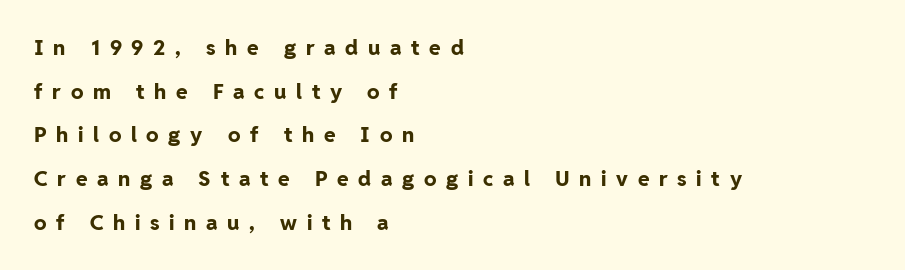
Q: Is the text bold? A: Yes.
Q: Is the text italic (slanted)? A: No, it is upright.
Q: Is the text underlined? A: No.
Q: How is the paragraph aligned? A: Left-aligned.
Q: Is the spacing between letters normal or unusually wide? A: Unusually wide.
Q: Is the spacing between lines tight, normal or loose? A: Loose.
